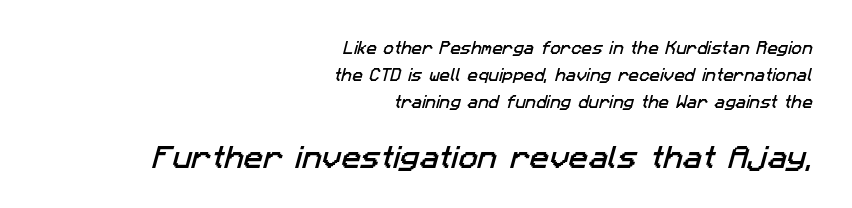
Underlining? Definitely not there. If you measured baseline to baseline, you'd find a long distance. Here the second block reads like a headline and the first like body copy. Caption: multi-line text, flush right, ragged left. The face used here is rendered with its standard letterfit.
